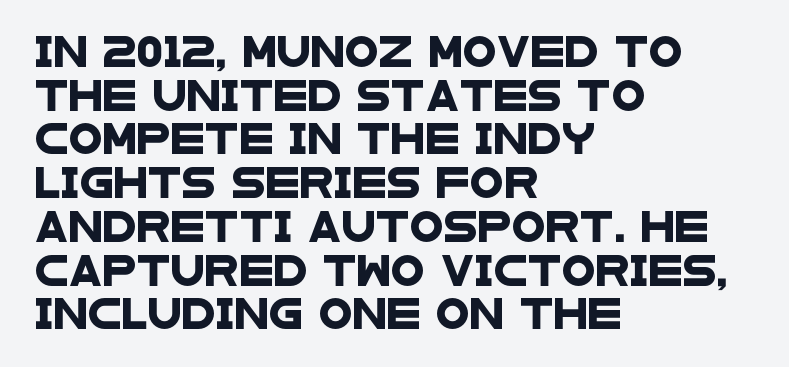
Descender tails drop into unmarked territory. The font family rendered here belongs to the sans-serif group. Honestly, the row spacing looks completely unremarkable. Letter spacing: default. Caption: multi-line text, flush left, ragged right. Here the designer chose a conventional face with non-uniform glyph widths.
